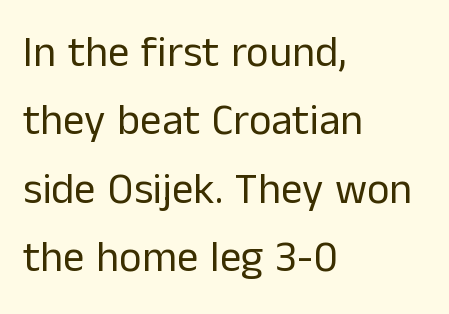
{"serif": "no", "italic": "no", "bold": "no", "weight": "regular", "width": "normal", "stroke_contrast": "low", "x_height": "medium", "monospaced": "no", "underline": "no", "align": "left", "line_spacing": "normal", "line_spacing_ratio": 1.59, "letter_spacing": "normal", "letter_spacing_em": 0.0, "glyph_px": 43}
